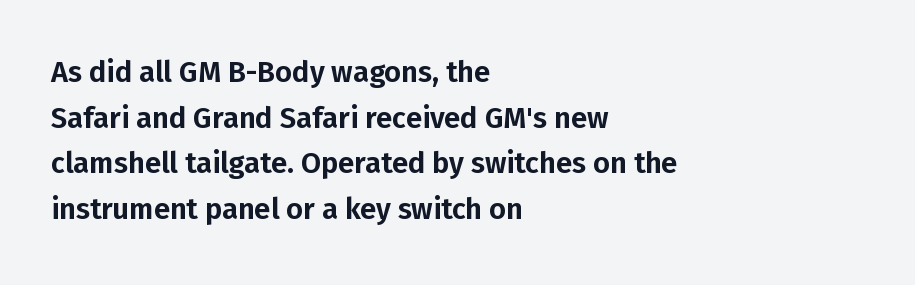
The image shows 29 px sans-serif type, upright; set left-aligned, normal line spacing (1.57x), normal letter spacing, not underlined; low stroke contrast and a medium x-height.
